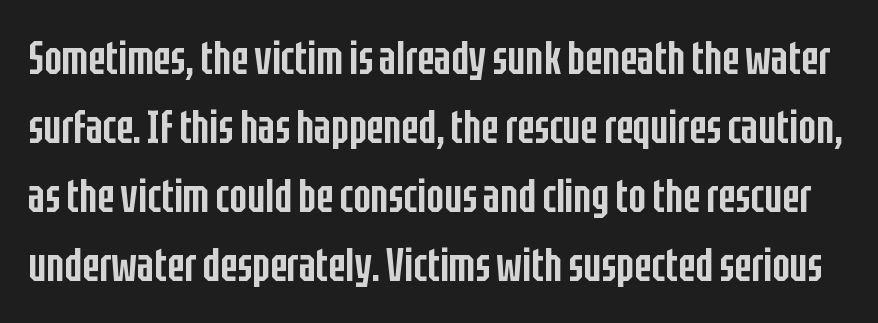
Serifs: no, the terminals of the letterforms are clean. Note the varied advance widths — an 'i' is clearly narrower than an 'm'. Each word holds together tightly as a unit, with standard inter-letter gaps. Glance below the letters and you will spot only blank space. Tall strokes in this sample are plumb rather than angled. Typographic density is moderately raised because the face is semibold.
